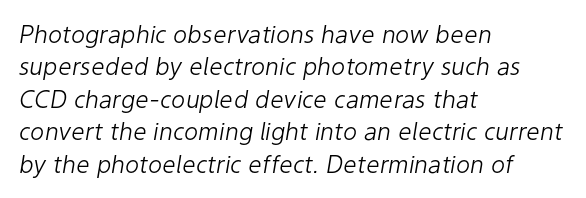
The image shows 24 px text type, italic (leaning right); set left-aligned, normal line spacing (1.35x), normal letter spacing, not underlined.
